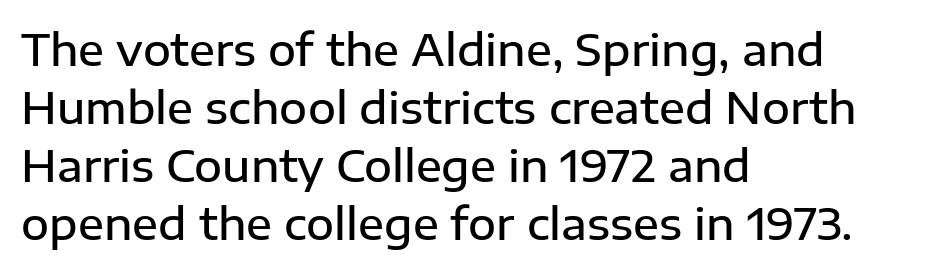
Q: Is the text bold? A: Semi-bold.
Q: Is the text italic (slanted)? A: No, it is upright.
Q: Is the typeface a serif or a sans-serif typeface? A: Sans-serif.
Q: Is the text underlined? A: No.
Q: How is the paragraph aligned? A: Left-aligned.
Q: Is the spacing between letters normal or unusually wide? A: Normal.
Q: Is the spacing between lines tight, normal or loose? A: Normal.
Q: Width (condensed, normal, or wide)? A: Normal.
Q: Stroke contrast? A: Low.
Q: x-height? A: Medium.
Q: Monospaced? A: No.
